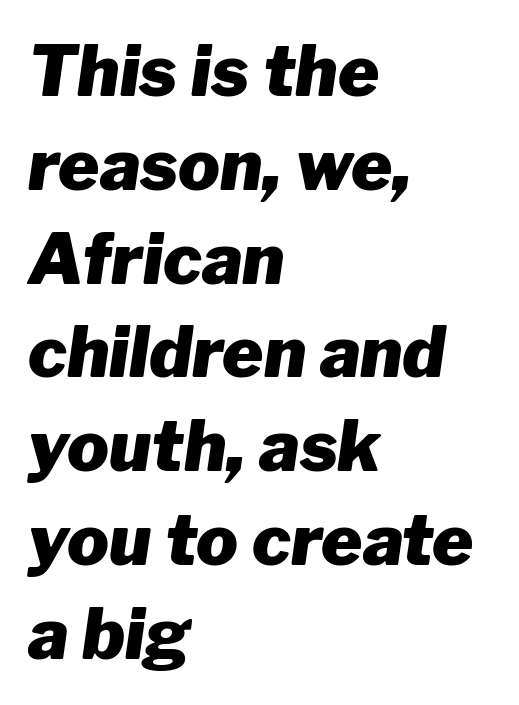
The image shows 70 px heavy type, italic (leaning right); set left-aligned, normal line spacing (1.34x), normal letter spacing, not underlined; low stroke contrast and a medium x-height.
